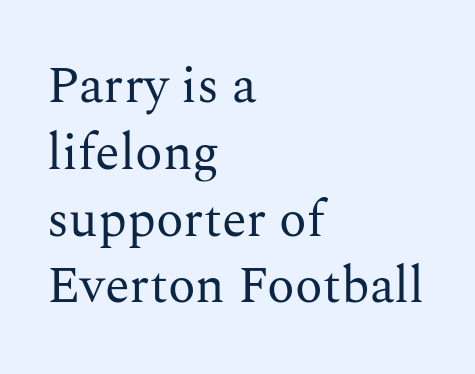
Q: Is the text bold? A: No.
Q: Is the text italic (slanted)? A: No, it is upright.
Q: Is the typeface a serif or a sans-serif typeface? A: Serif.
Q: Is the text underlined? A: No.
Q: How is the paragraph aligned? A: Left-aligned.
Q: Is the spacing between letters normal or unusually wide? A: Normal.
Q: Is the spacing between lines tight, normal or loose? A: Normal.
Q: Width (condensed, normal, or wide)? A: Normal.
Q: Stroke contrast? A: Medium.
Q: x-height? A: Medium.
Q: Monospaced? A: No.
